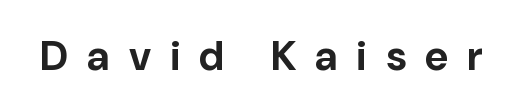
Q: Is the text bold? A: Yes.
Q: Is the text italic (slanted)? A: No, it is upright.
Q: Is the typeface a serif or a sans-serif typeface? A: Sans-serif.
Q: Is the text underlined? A: No.
Q: Is the spacing between letters normal or unusually wide? A: Unusually wide.
Q: Width (condensed, normal, or wide)? A: Normal.
Q: Stroke contrast? A: Low.
Q: x-height? A: Medium.
Q: Monospaced? A: No.
